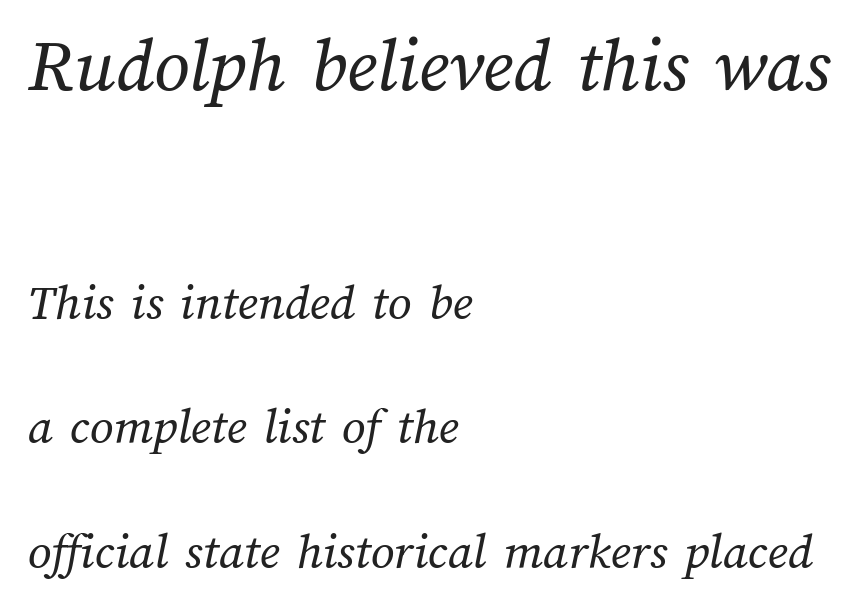
{"bold": "no", "weight": "regular", "width": "normal", "stroke_contrast": "medium", "x_height": "medium", "monospaced": "no", "underline": "no", "align": "left", "line_spacing": "loose", "line_spacing_ratio": 2.4, "letter_spacing": "normal", "letter_spacing_em": 0.0, "larger_block": "first", "size_ratio": 1.5, "glyph_px": 78}
